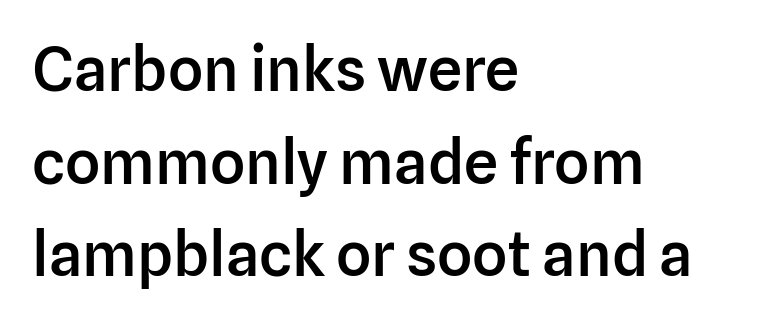
The image shows 61 px semibold sans-serif type, upright; set left-aligned, normal line spacing (1.52x), normal letter spacing, not underlined; low stroke contrast and a medium x-height.
